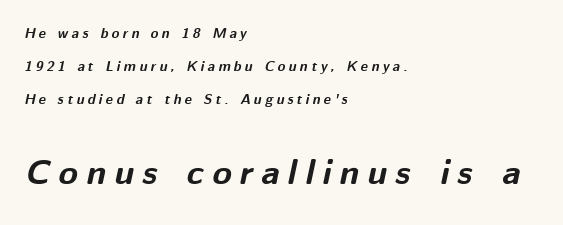
Typesetter's note — lower block bumped up in size, upper block left smaller. The space between consecutive lines is lavish. The gap between lines stays unmarked. On the weight axis this lands at bold, roughly 700. In CSS terms this would be text-align: left.
